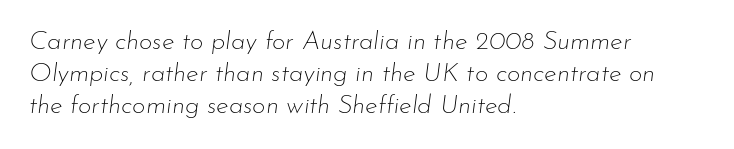
{"italic": "yes", "lean": "right", "slant_degrees": 7, "bold": "no", "underline": "no", "align": "left", "line_spacing_ratio": 1.23, "letter_spacing": "normal", "letter_spacing_em": 0.0, "glyph_px": 26}
